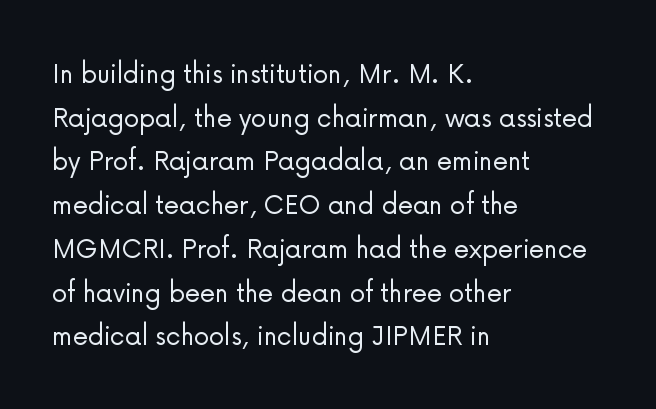
The image shows 31 px light sans-serif type, upright; set left-aligned, normal line spacing (1.41x), normal letter spacing, not underlined; low stroke contrast and a medium x-height.
